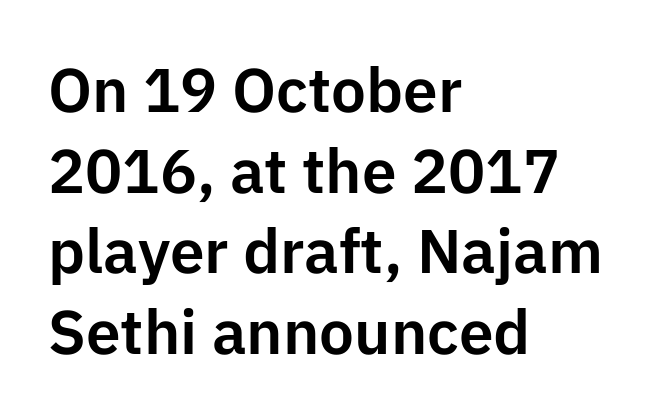
{"serif": "no", "italic": "no", "width": "normal", "stroke_contrast": "low", "x_height": "medium", "monospaced": "no", "underline": "no", "align": "left", "line_spacing": "normal", "line_spacing_ratio": 1.3, "letter_spacing": "normal", "letter_spacing_em": 0.0, "glyph_px": 62}
